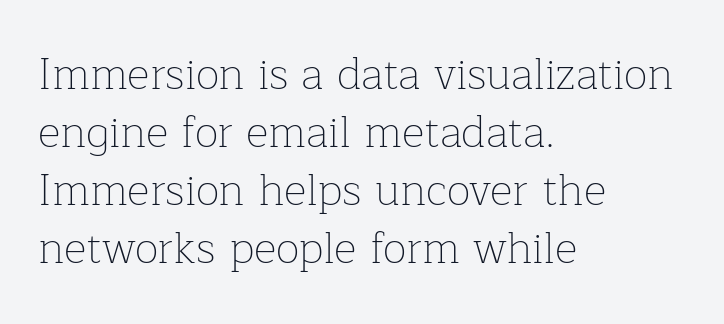
Weight class: somewhere from thin through regular. Here the glyphs are tracked normally, forming tight word shapes. Varying glyph widths throughout — classic text-font behaviour. The glyphs in this specimen are seriffed. The leading is moderate, giving the passage an even texture.
